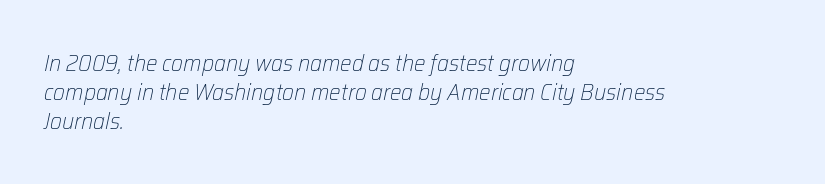
Standard letterfit; no display-style spreading of the glyphs. There's an unmistakable incline to the writing here. Left-aligned paragraph, ragged on the right. This is not heavy type; no bold has been used. Interline gaps are of average width in this sample. The foot of each line stays bare and open.
